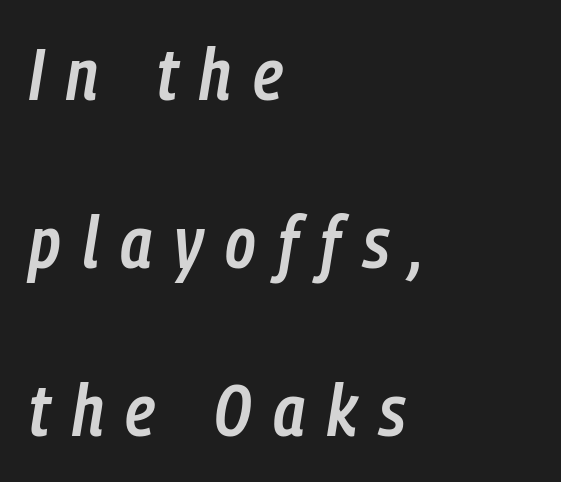
Firm but not heavy-handed strokes: this text is semibold. Check under the words: just untouched page. The face used here is proportionally spaced, like ordinary book or web type. Observe the lean: these are italic letterforms. The horizontal fit of the characters is loose and conspicuously gappy.
